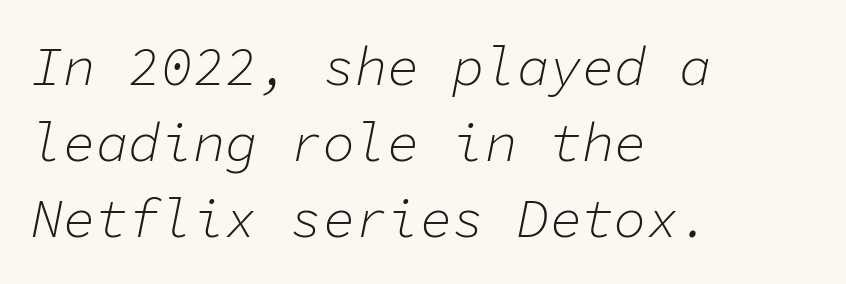
The image shows 54 px light type, italic (leaning right), monospaced; set left-aligned, normal line spacing (1.41x), normal letter spacing, not underlined; low stroke contrast and a medium x-height.
